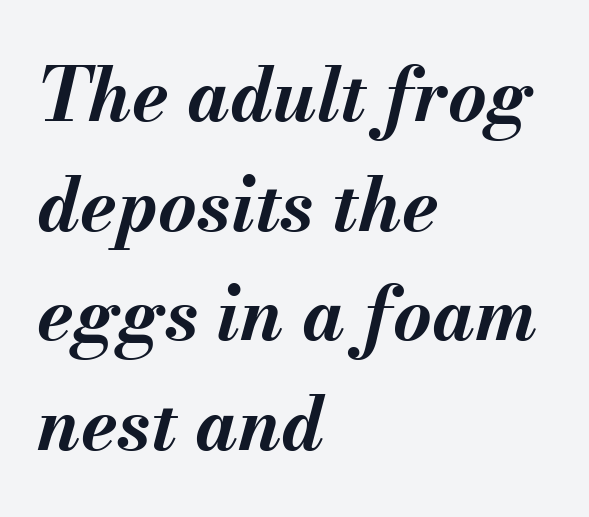
The space beneath each line is pristine and unruled. The strokes are fattened all the way to bold. In terms of posture, this sample is oblique. Does the leading feel generous? No, just average. The paragraph shown leans on its left margin.
